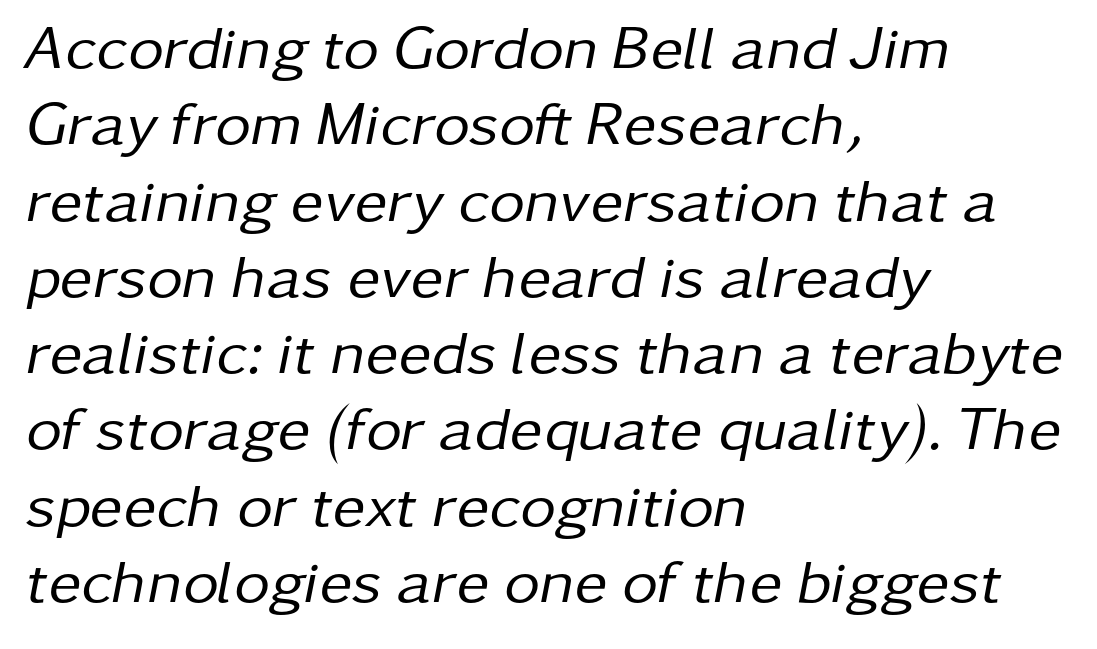
The typesetter chose a ragged-right arrangement here. These lines are rendered in a variable-pitch font. Decoration check: the copy has no underline. Tracking here is standard; glyphs follow each other at the usual distance.
